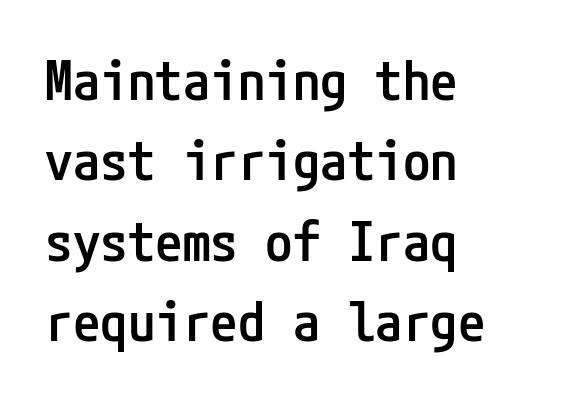
{"serif": "no", "italic": "no", "bold": "semi", "weight": "semibold", "width": "condensed", "stroke_contrast": "low", "x_height": "medium", "underline": "no", "align": "left", "line_spacing": "normal", "line_spacing_ratio": 1.46, "letter_spacing": "normal", "letter_spacing_em": 0.0, "glyph_px": 55}
